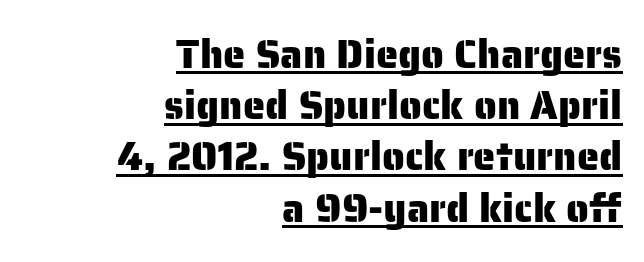
Q: Is the text italic (slanted)? A: No, it is upright.
Q: Is the typeface a serif or a sans-serif typeface? A: Sans-serif.
Q: Is the text underlined? A: Yes.
Q: How is the paragraph aligned? A: Right-aligned.
Q: Is the spacing between letters normal or unusually wide? A: Normal.
Q: Is the spacing between lines tight, normal or loose? A: Normal.
Q: Width (condensed, normal, or wide)? A: Normal.
Q: Stroke contrast? A: Low.
Q: x-height? A: Medium.
Q: Monospaced? A: No.
